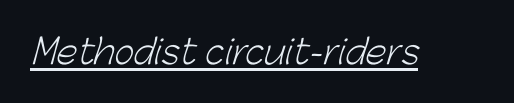
The image shows 34 px light sans-serif type; set normal letter spacing, underlined; low stroke contrast and a medium x-height.
